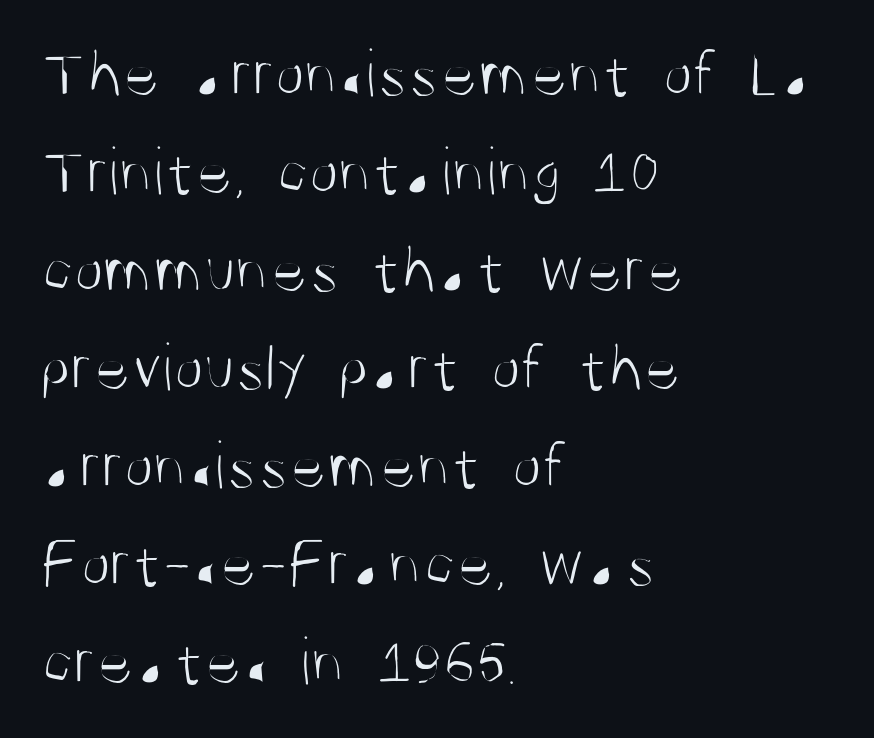
The image shows 69 px light, condensed sans-serif type, upright; set left-aligned, normal line spacing (1.42x), normal letter spacing, not underlined; medium stroke contrast and a large x-height.
